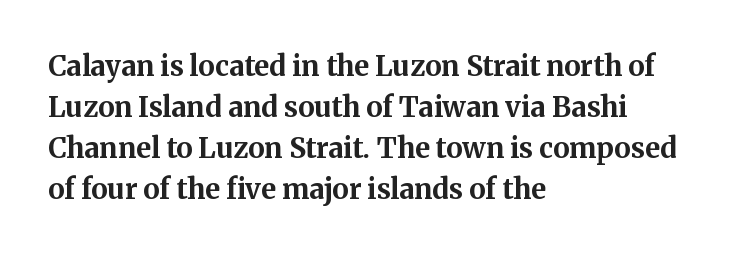
Q: Is the text bold? A: Yes.
Q: Is the text italic (slanted)? A: No, it is upright.
Q: Is the typeface a serif or a sans-serif typeface? A: Serif.
Q: Is the text underlined? A: No.
Q: How is the paragraph aligned? A: Left-aligned.
Q: Is the spacing between letters normal or unusually wide? A: Normal.
Q: Is the spacing between lines tight, normal or loose? A: Normal.
Q: Width (condensed, normal, or wide)? A: Normal.
Q: Stroke contrast? A: Medium.
Q: x-height? A: Medium.
Q: Monospaced? A: No.
